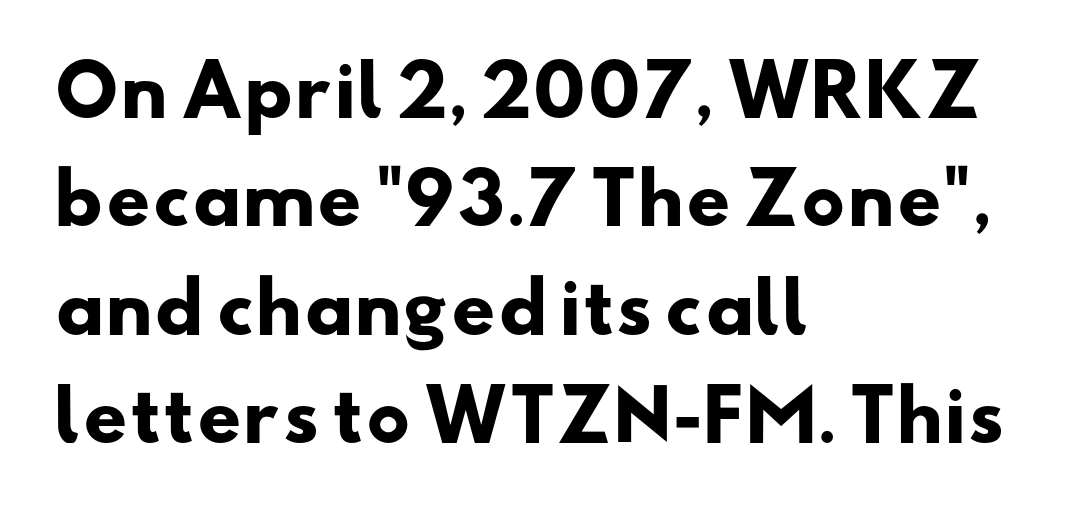
A classic flush-left, rag-right setting is used for this passage. Spacing between characters is what you'd get straight out of the box. Note: no serifs on the glyphs. The zone under the glyphs is completely vacant. How heavy is the stroke? Heavy — this is a bold.
